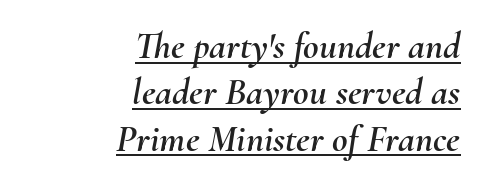
The image shows 38 px text type, italic (leaning right); set right-aligned, line spacing 1.22x, normal letter spacing, underlined; medium stroke contrast and a small x-height.
